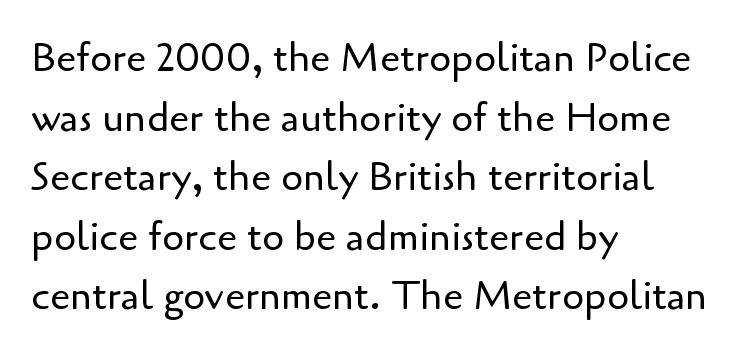
A typesetter would call this leading conventional body-copy spacing. The letters sit at their default tracking, neither squeezed nor spread. Nope, not italic — everything's standing straight. A bare baseline throughout the passage. Varying glyph widths throughout — classic text-font behaviour.
